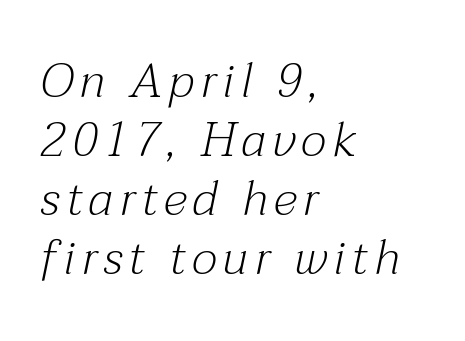
The image shows 48 px light serif type, italic (leaning right); set left-aligned, line spacing 1.23x, not underlined; medium stroke contrast and a medium x-height.
